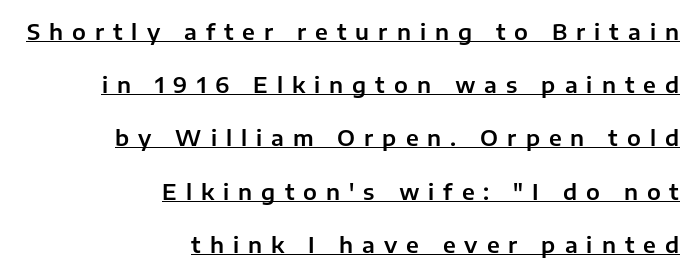
The image shows 22 px text type, upright; set right-aligned, loose line spacing (2.42x), unusually wide letter spacing (+0.41 em), underlined.
